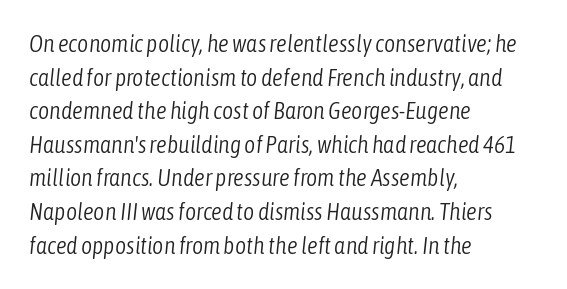
Letters rest on an invisible, unmarked baseline. The rag falls on the right side of this text block. Looking at the ascenders, they clearly lean. Stroke thickness stays within the range of a standard reading face or lighter. No extra tracking has been applied to these lines. In terms of leading, this rendering sits right in the middle.
